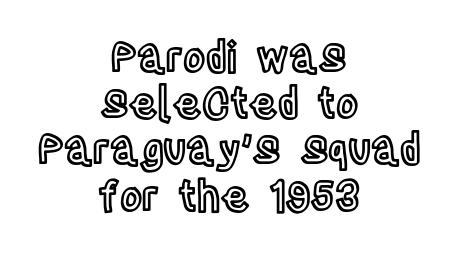
Teacher's note: observe the equal gaps on both sides — that is centered alignment. The leading is snug, giving the passage a crowded texture. Honestly, there is no underline to notice here at all. Each word holds together tightly as a unit, with standard inter-letter gaps.
